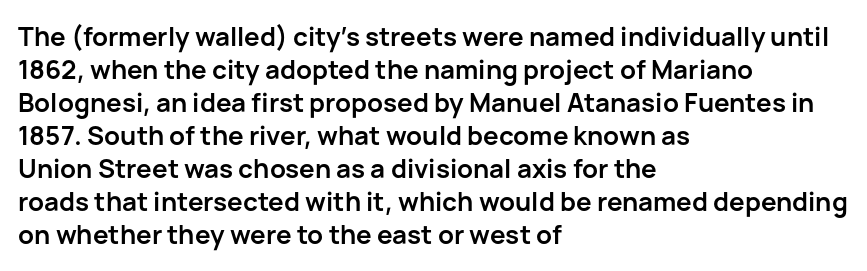
The leading is moderate, giving the passage an even texture. A dark, heavy texture on the line: the type is bold. Descenders hang freely into open space. Letter spacing: default. Notice how the passage keeps a crisp vertical edge on the left only. This is roman type, the default non-slanted kind.
